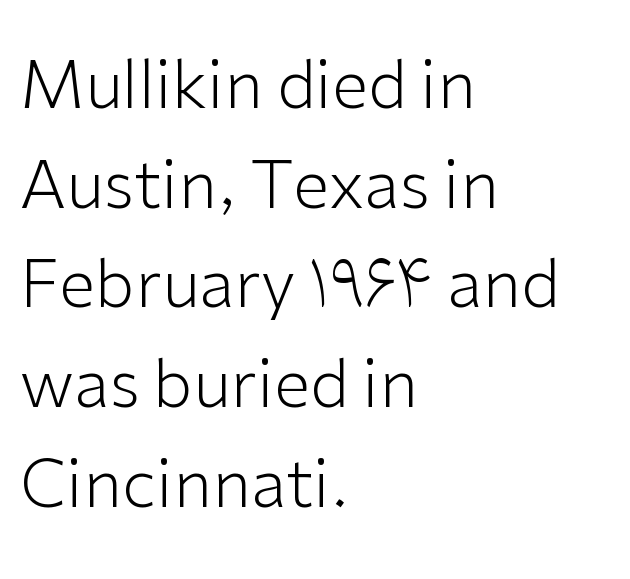
{"serif": "no", "italic": "no", "bold": "no", "weight": "light", "width": "normal", "stroke_contrast": "low", "x_height": "medium", "monospaced": "no", "underline": "no", "align": "left", "line_spacing": "normal", "line_spacing_ratio": 1.51, "letter_spacing": "normal", "letter_spacing_em": 0.0, "glyph_px": 66}
